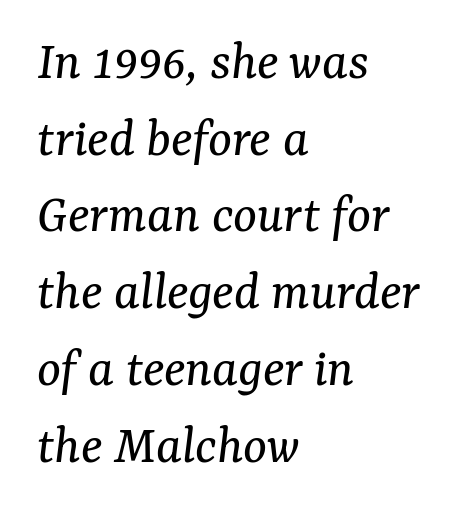
Q: Is the text bold? A: No.
Q: Is the text italic (slanted)? A: Yes, it leans right by about 7 degrees.
Q: Is the typeface a serif or a sans-serif typeface? A: Serif.
Q: Is the text underlined? A: No.
Q: How is the paragraph aligned? A: Left-aligned.
Q: Is the spacing between letters normal or unusually wide? A: Normal.
Q: Is the spacing between lines tight, normal or loose? A: Normal.
Q: Width (condensed, normal, or wide)? A: Normal.
Q: Stroke contrast? A: Medium.
Q: x-height? A: Medium.
Q: Monospaced? A: No.
